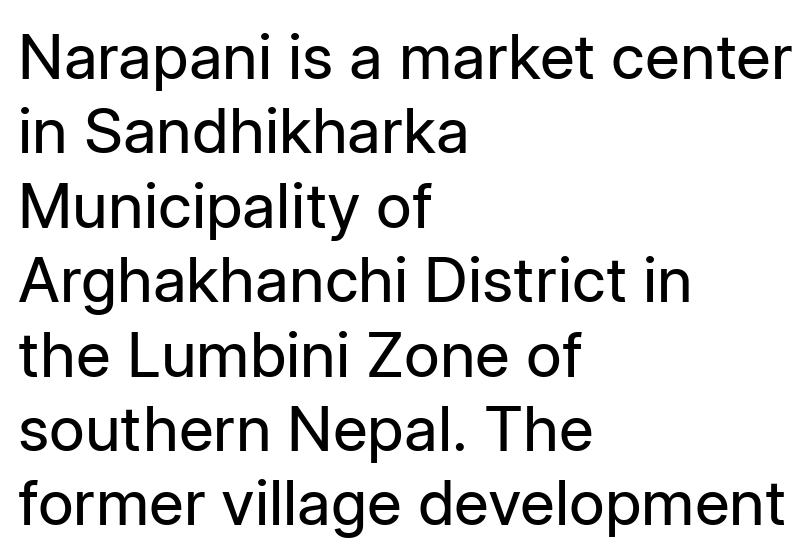
Q: Is the text bold? A: No.
Q: Is the text italic (slanted)? A: No, it is upright.
Q: Is the typeface a serif or a sans-serif typeface? A: Sans-serif.
Q: Is the text underlined? A: No.
Q: How is the paragraph aligned? A: Left-aligned.
Q: Is the spacing between letters normal or unusually wide? A: Normal.
Q: Width (condensed, normal, or wide)? A: Normal.
Q: Stroke contrast? A: Low.
Q: x-height? A: Medium.
Q: Monospaced? A: No.
